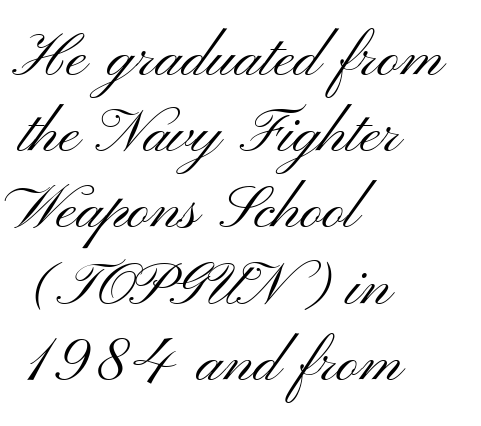
Compared with a typical body face, this is equally light or lighter still. Each letter's strokes conclude bluntly, with no projecting serifs. Anything drawn beneath the words? Only blank space.
